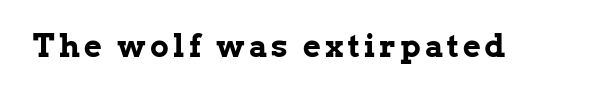
{"serif": "yes", "italic": "no", "bold": "yes", "weight": "bold", "width": "normal", "stroke_contrast": "low", "x_height": "medium", "monospaced": "no", "underline": "no", "glyph_px": 31}
